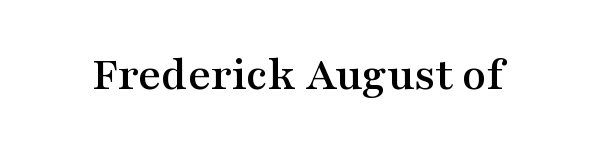
This rendering features lettering with no underline. Character widths vary here, with narrow letters taking less room than wide ones. Posture: straight, roman, zero tilt. The rendering keeps characters at their native spacing. To sum up the face: it has serifs.
